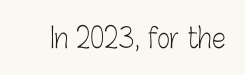
Note: no serifs on the glyphs. You can tell it's not italic because the verticals are truly vertical. On a weight scale, this lands at 450 or below. Rule under the text: the space is simply empty. Is this a fixed-width face? No — the glyphs have proportional, varying widths.
